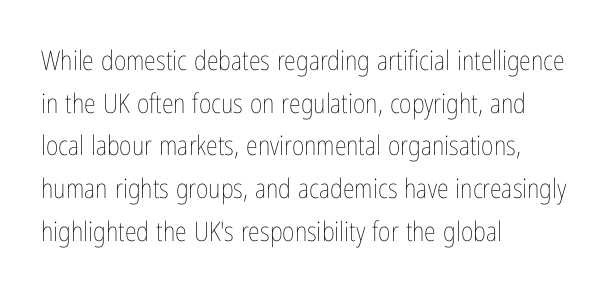
Q: Is the text bold? A: No.
Q: Is the text italic (slanted)? A: No, it is upright.
Q: Is the text underlined? A: No.
Q: How is the paragraph aligned? A: Left-aligned.
Q: Is the spacing between letters normal or unusually wide? A: Normal.
Q: Is the spacing between lines tight, normal or loose? A: Normal.
